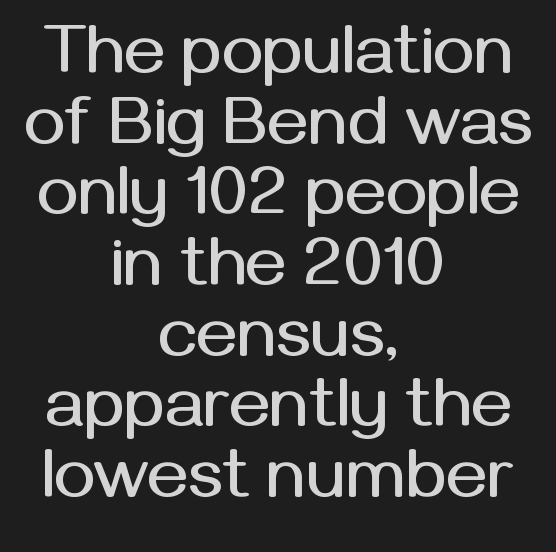
{"serif": "no", "italic": "no", "width": "normal", "stroke_contrast": "medium", "x_height": "medium", "monospaced": "no", "underline": "no", "align": "center", "line_spacing": "tight", "line_spacing_ratio": 1.01, "letter_spacing": "normal", "letter_spacing_em": 0.0, "glyph_px": 70}
